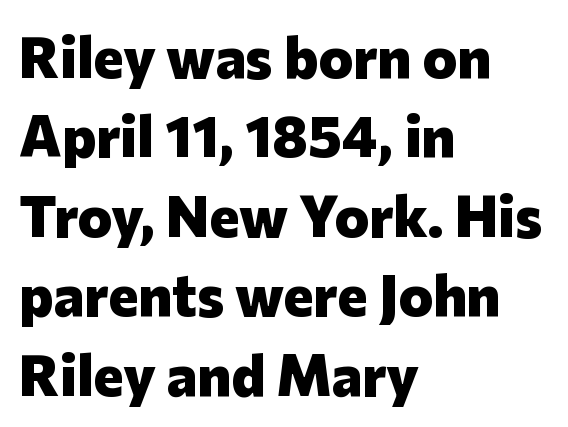
{"serif": "no", "italic": "no", "bold": "yes", "weight": "heavy", "width": "normal", "stroke_contrast": "low", "x_height": "medium", "monospaced": "no", "underline": "no", "align": "left", "line_spacing": "normal", "line_spacing_ratio": 1.37, "letter_spacing": "normal", "letter_spacing_em": 0.0, "glyph_px": 58}
